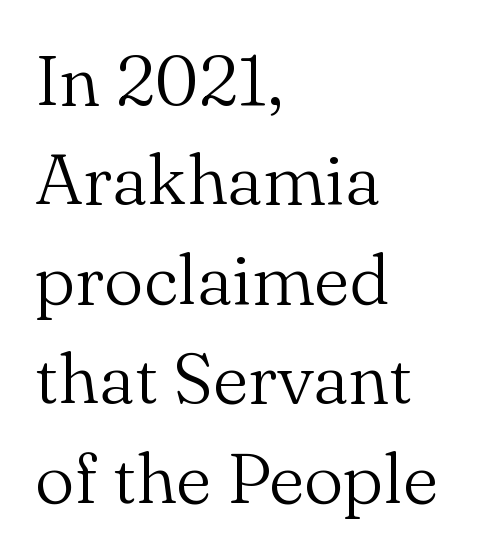
Is the stroke heavy? The answer is a plain regular-or-lighter. Nope, not italic — everything's standing straight. Typographically, this falls in the serif category. Interline gaps are of average width in this sample. Unmarked baselines from the first word to the last.
